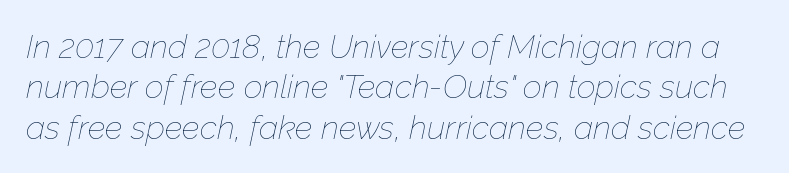
Q: Is the text bold? A: No.
Q: Is the text italic (slanted)? A: Yes, it leans right by about 12 degrees.
Q: Is the text underlined? A: No.
Q: Is the spacing between letters normal or unusually wide? A: Normal.
Q: Width (condensed, normal, or wide)? A: Normal.
Q: Stroke contrast? A: Low.
Q: x-height? A: Medium.
Q: Monospaced? A: No.
